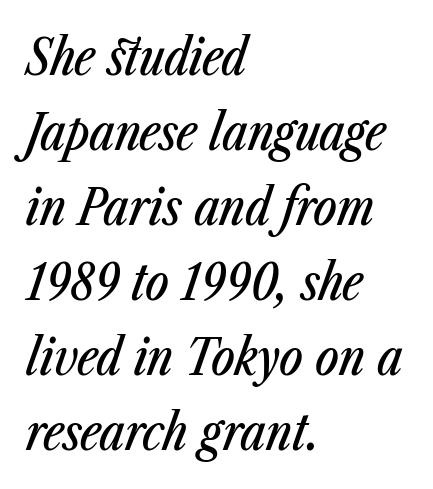
The setting favours the left margin, as ordinary paragraphs usually do. The rendering uses natural spacing where letterforms have individual widths. The font's italic variant was chosen for this text. The type is set solid horizontally, with unmodified tracking. The space directly below the letters is spotless. Horizontal bands of white between lines are of average thickness.
